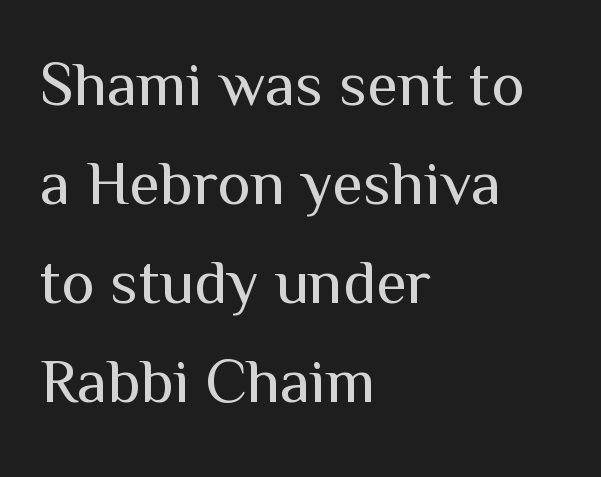
The image shows 63 px regular-weight sans-serif type, upright; set left-aligned, normal line spacing (1.57x), normal letter spacing, not underlined; medium stroke contrast and a medium x-height.
